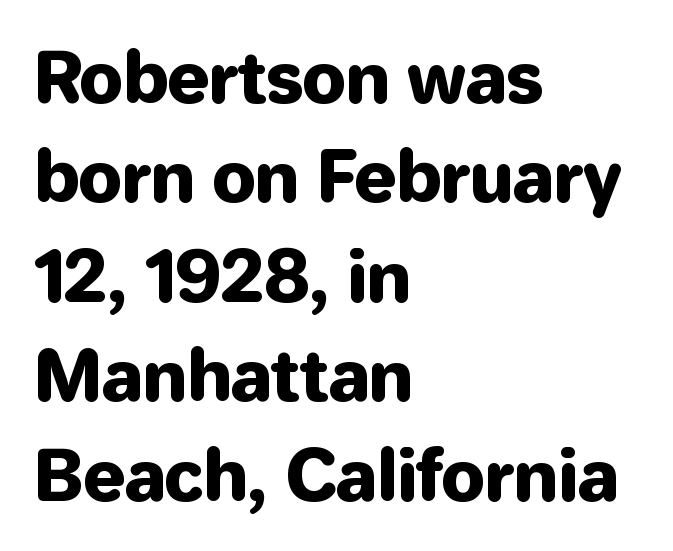
The image shows 70 px sans-serif type, upright; set left-aligned, normal line spacing (1.42x), normal letter spacing, not underlined; low stroke contrast and a medium x-height.
